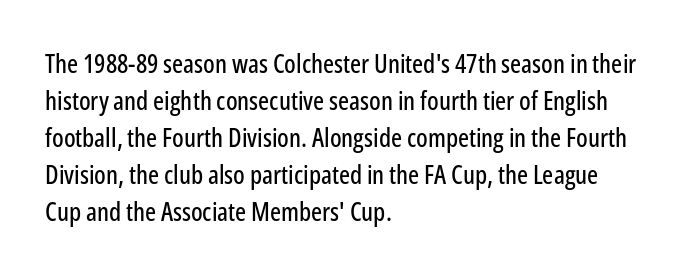
Inter-character spacing is left at the font's built-in metrics. Bare-footed words on every line. Every stem runs plumb, perpendicular to the baseline. Line spacing here is normal. Every row of glyphs begins at an identical x-position on the left.
